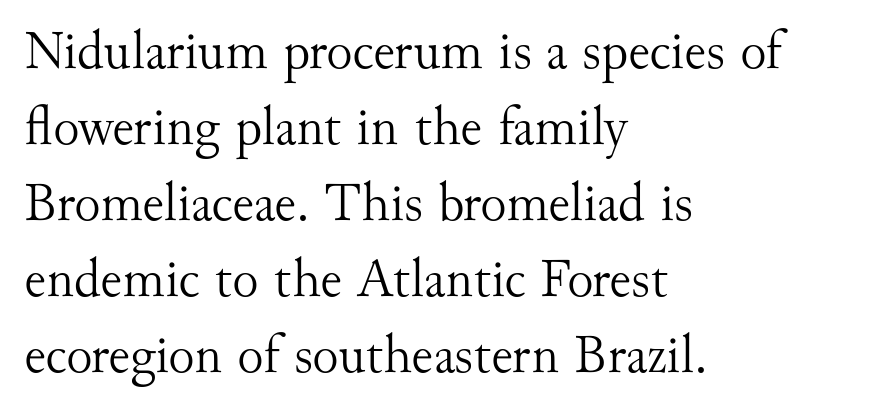
Q: Is the text bold? A: No.
Q: Is the text italic (slanted)? A: No, it is upright.
Q: Is the typeface a serif or a sans-serif typeface? A: Serif.
Q: Is the text underlined? A: No.
Q: How is the paragraph aligned? A: Left-aligned.
Q: Is the spacing between letters normal or unusually wide? A: Normal.
Q: Is the spacing between lines tight, normal or loose? A: Normal.
Q: Width (condensed, normal, or wide)? A: Normal.
Q: Stroke contrast? A: Medium.
Q: x-height? A: Small.
Q: Monospaced? A: No.
